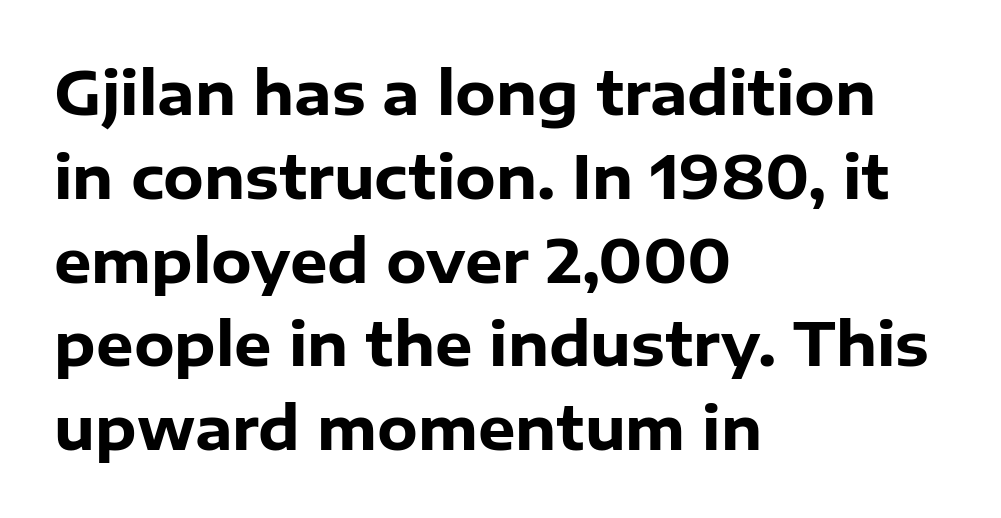
Q: Is the text bold? A: Yes.
Q: Is the text italic (slanted)? A: No, it is upright.
Q: Is the typeface a serif or a sans-serif typeface? A: Sans-serif.
Q: Is the text underlined? A: No.
Q: How is the paragraph aligned? A: Left-aligned.
Q: Is the spacing between letters normal or unusually wide? A: Normal.
Q: Is the spacing between lines tight, normal or loose? A: Normal.
Q: Width (condensed, normal, or wide)? A: Normal.
Q: Stroke contrast? A: Low.
Q: x-height? A: Medium.
Q: Monospaced? A: No.
